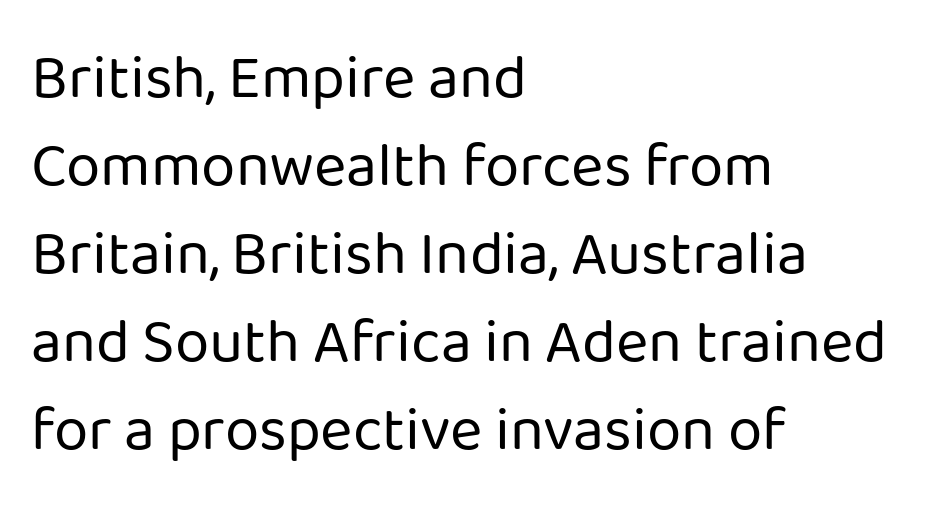
{"serif": "no", "italic": "no", "bold": "no", "weight": "regular", "width": "normal", "stroke_contrast": "low", "x_height": "medium", "monospaced": "no", "underline": "no", "align": "left", "line_spacing": "normal", "line_spacing_ratio": 1.42, "letter_spacing": "normal", "letter_spacing_em": 0.0, "glyph_px": 62}
